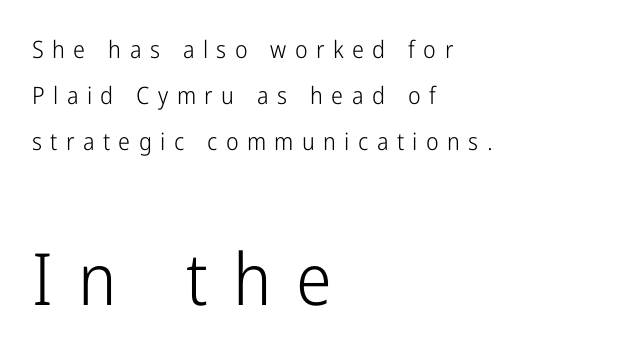
The image shows 72 px light, condensed sans-serif type, upright; set left-aligned, loose line spacing (1.92x), unusually wide letter spacing (+0.35 em), not underlined; the second (bottom) block is 3.0x larger; low stroke contrast and a medium x-height.
